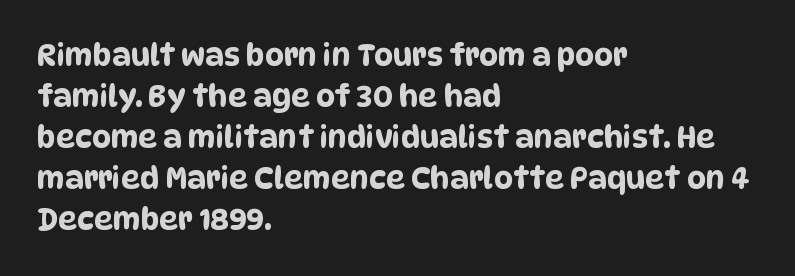
{"serif": "no", "width": "condensed", "stroke_contrast": "low", "x_height": "large", "monospaced": "no", "underline": "no", "align": "left", "line_spacing": "normal", "line_spacing_ratio": 1.37, "letter_spacing": "normal", "letter_spacing_em": 0.0, "glyph_px": 30}
